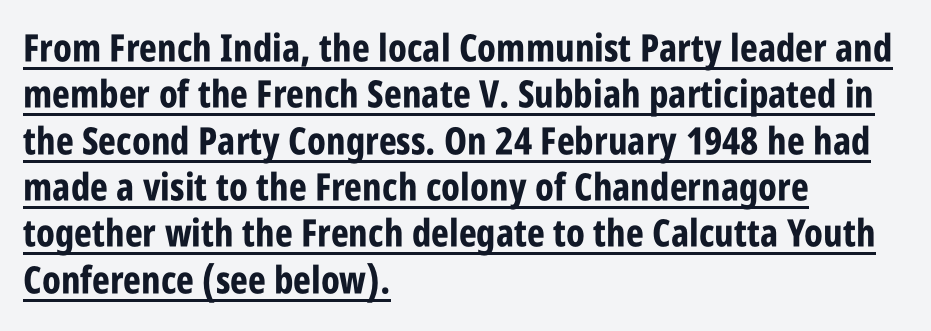
What decoration does the sample have? An underline. No feet cap the strokes, marking this as sans-serif type. One-word summary of the alignment: left. The axis of the letterforms is exactly vertical. Look at the tracking — it's just the regular setting, nothing added.
